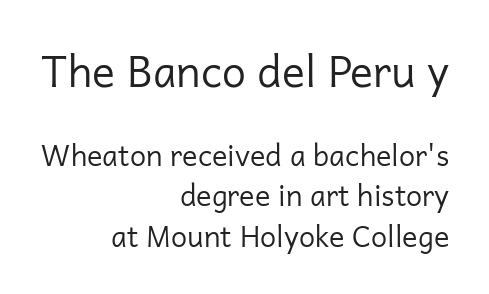
{"serif": "no", "italic": "no", "bold": "no", "weight": "regular", "width": "normal", "stroke_contrast": "low", "x_height": "medium", "monospaced": "no", "underline": "no", "align": "right", "line_spacing": "normal", "line_spacing_ratio": 1.39, "letter_spacing": "normal", "letter_spacing_em": 0.0, "larger_block": "first", "size_ratio": 1.48, "glyph_px": 43}
